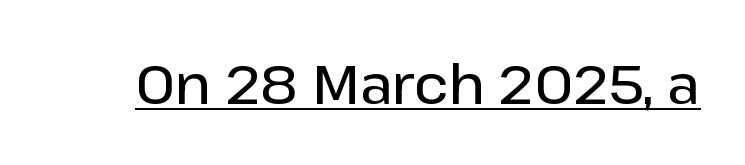
The image shows 55 px semibold sans-serif type, upright; set normal letter spacing, underlined; low stroke contrast and a medium x-height.
